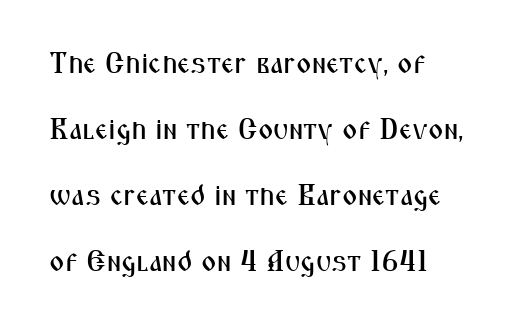
Line spacing here is loose. Nobody drew a line under any word here. There is no visible air inserted between adjacent glyphs. I'd call this a sans setting — the letters go barefoot. Each letter keeps its own natural width here, so spacing adapts to shape.
